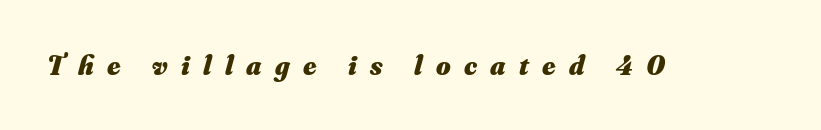
{"italic": "yes", "lean": "right", "slant_degrees": 16, "bold": "yes", "weight": "heavy", "width": "normal", "stroke_contrast": "medium", "x_height": "small", "monospaced": "no", "underline": "no", "letter_spacing": "wide", "letter_spacing_em": 0.48, "glyph_px": 28}
